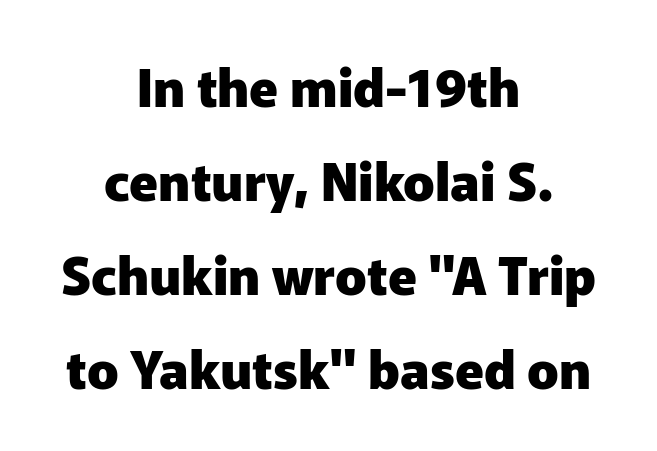
The rendering uses natural spacing where letterforms have individual widths. The string is rendered with underlining switched off. Nope, no serifs anywhere on these letters. The face used here is rendered with its standard letterfit. Posture: upright roman. Notice how the passage keeps no hard edge, just a central spine.
